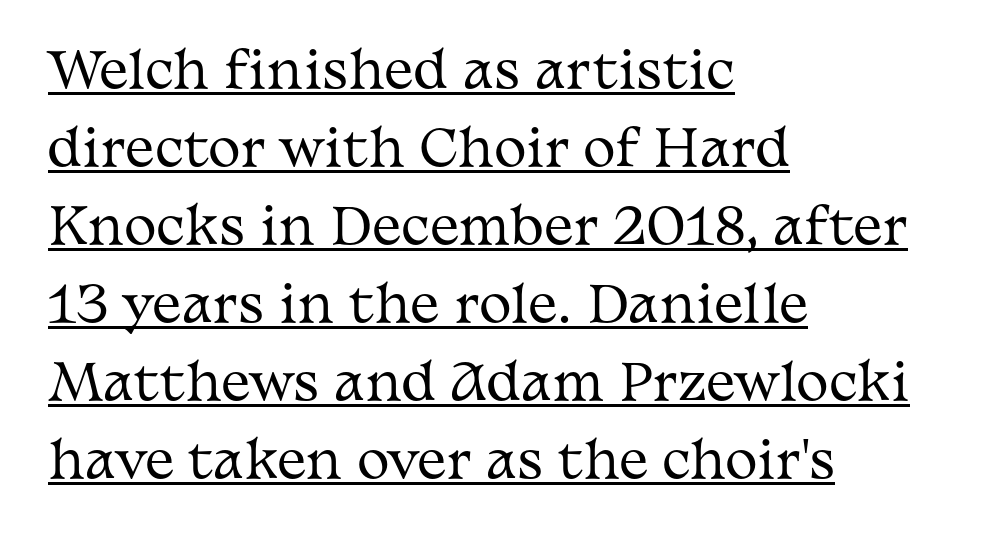
Q: Is the text bold? A: No.
Q: Is the text italic (slanted)? A: No, it is upright.
Q: Is the typeface a serif or a sans-serif typeface? A: Serif.
Q: Is the text underlined? A: Yes.
Q: How is the paragraph aligned? A: Left-aligned.
Q: Is the spacing between letters normal or unusually wide? A: Normal.
Q: Is the spacing between lines tight, normal or loose? A: Normal.
Q: Width (condensed, normal, or wide)? A: Wide.
Q: Stroke contrast? A: Medium.
Q: x-height? A: Medium.
Q: Monospaced? A: No.
